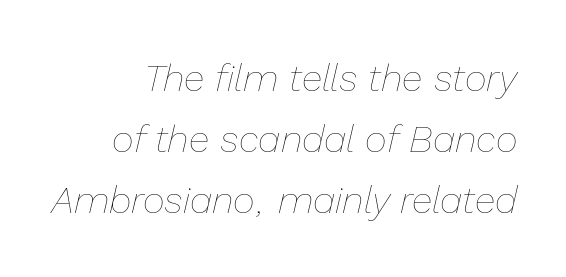
The image shows 38 px thin type, italic (leaning right); set right-aligned, normal line spacing (1.61x), normal letter spacing, not underlined; low stroke contrast and a medium x-height.
